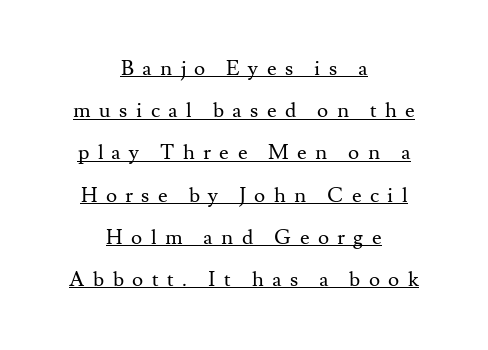
Q: Is the text bold? A: No.
Q: Is the text italic (slanted)? A: No, it is upright.
Q: Is the text underlined? A: Yes.
Q: How is the paragraph aligned? A: Centered.
Q: Is the spacing between letters normal or unusually wide? A: Unusually wide.
Q: Is the spacing between lines tight, normal or loose? A: Loose.
